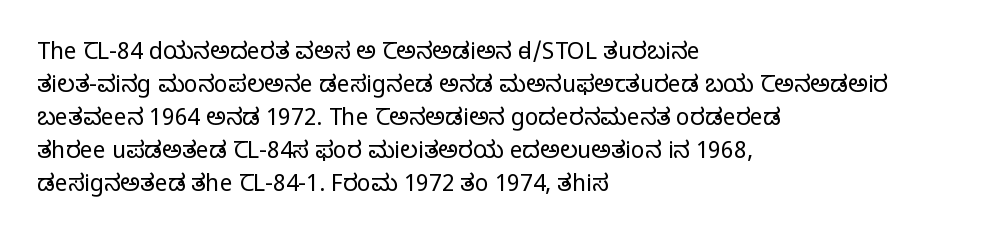
{"italic": "no", "bold": "no", "underline": "no", "align": "left", "line_spacing": "normal", "line_spacing_ratio": 1.43, "letter_spacing": "normal", "letter_spacing_em": 0.0, "glyph_px": 23}
